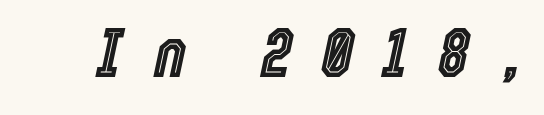
An italicized treatment has been applied to the whole sample. Do the characters align in a grid? No, the font is proportional. Spacing between characters has been opened up far beyond the box default. Descender tails drop into unmarked territory.
